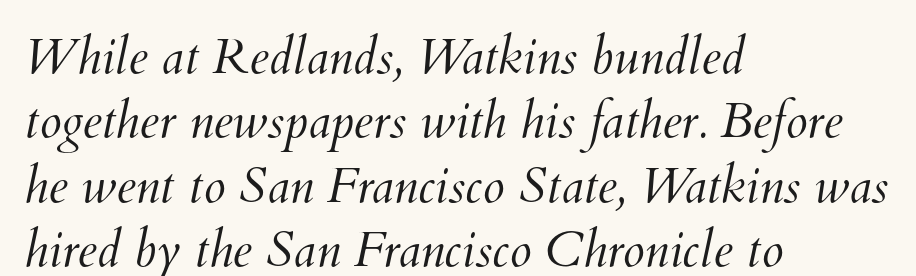
The image shows 50 px light type; set left-aligned, normal line spacing (1.29x), normal letter spacing, not underlined; medium stroke contrast and a small x-height.
